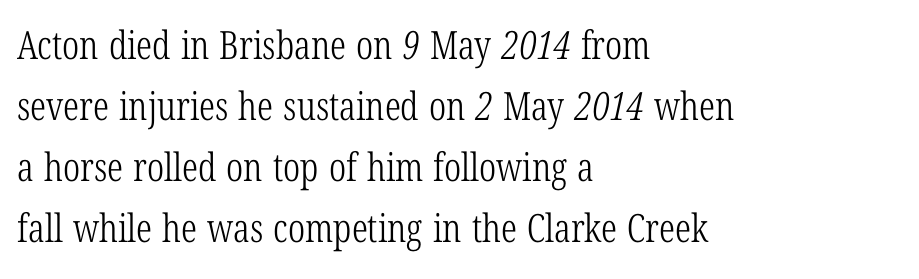
The image shows 39 px light, condensed serif type; set left-aligned, normal line spacing (1.56x), normal letter spacing, not underlined; low stroke contrast and a medium x-height.
